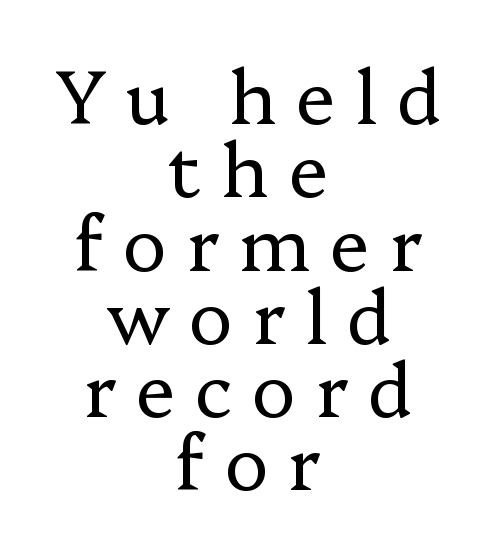
{"serif": "yes", "italic": "no", "bold": "no", "weight": "regular", "width": "normal", "stroke_contrast": "low", "x_height": "medium", "monospaced": "no", "underline": "no", "align": "center", "line_spacing": "tight", "line_spacing_ratio": 0.99, "letter_spacing": "wide", "letter_spacing_em": 0.27, "glyph_px": 74}
